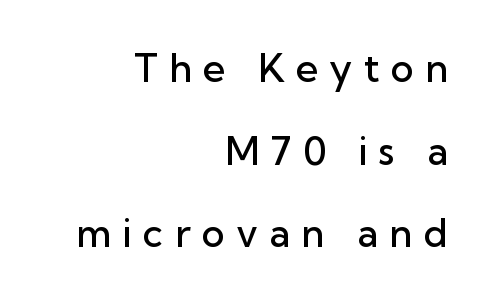
{"serif": "no", "italic": "no", "bold": "semi", "weight": "semibold", "width": "normal", "stroke_contrast": "low", "x_height": "medium", "monospaced": "no", "underline": "no", "align": "right", "line_spacing": "loose", "line_spacing_ratio": 2.12, "letter_spacing": "wide", "letter_spacing_em": 0.29, "glyph_px": 39}
